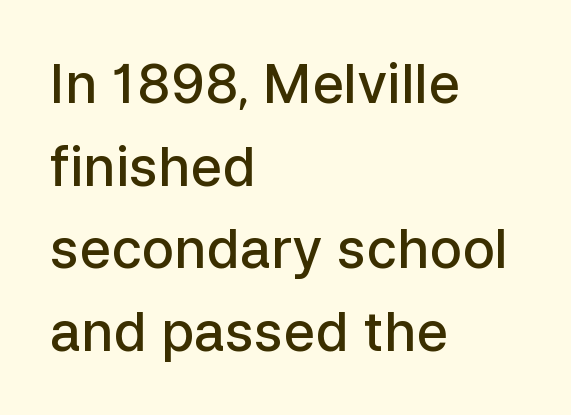
Q: Is the text bold? A: Semi-bold.
Q: Is the text italic (slanted)? A: No, it is upright.
Q: Is the typeface a serif or a sans-serif typeface? A: Sans-serif.
Q: Is the text underlined? A: No.
Q: How is the paragraph aligned? A: Left-aligned.
Q: Is the spacing between letters normal or unusually wide? A: Normal.
Q: Is the spacing between lines tight, normal or loose? A: Normal.
Q: Width (condensed, normal, or wide)? A: Normal.
Q: Stroke contrast? A: Low.
Q: x-height? A: Medium.
Q: Monospaced? A: No.
